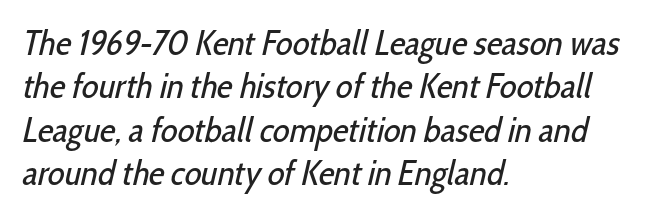
Q: Is the text bold? A: No.
Q: Is the typeface a serif or a sans-serif typeface? A: Sans-serif.
Q: Is the text underlined? A: No.
Q: How is the paragraph aligned? A: Left-aligned.
Q: Is the spacing between letters normal or unusually wide? A: Normal.
Q: Width (condensed, normal, or wide)? A: Condensed.
Q: Stroke contrast? A: Low.
Q: x-height? A: Medium.
Q: Monospaced? A: No.
